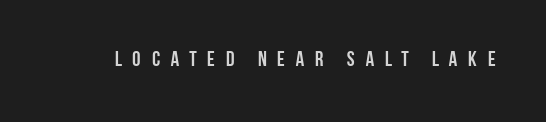
Q: Is the text bold? A: Yes.
Q: Is the text italic (slanted)? A: No, it is upright.
Q: Is the text underlined? A: No.
Q: Is the spacing between letters normal or unusually wide? A: Unusually wide.
